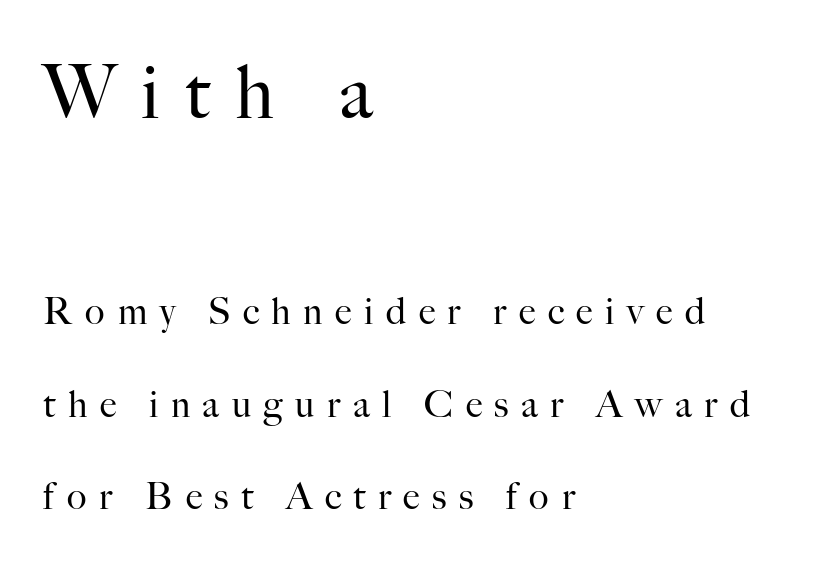
The image shows 74 px regular-weight serif type, upright; set left-aligned, loose line spacing (2.49x), unusually wide letter spacing (+0.34 em), not underlined; the first (top) block is 2.0x larger; high stroke contrast and a small x-height.
